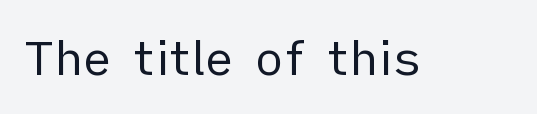
Observe the absence of serifs on each vertical stroke in this sample. The passage shown has conventional tracking throughout. Every character sits straight up, as roman type does. No letter is thick-stroked: the sample isn't bold. Think of a printed novel: that variable character pitch is what you see here. The area under the type is left untouched.
